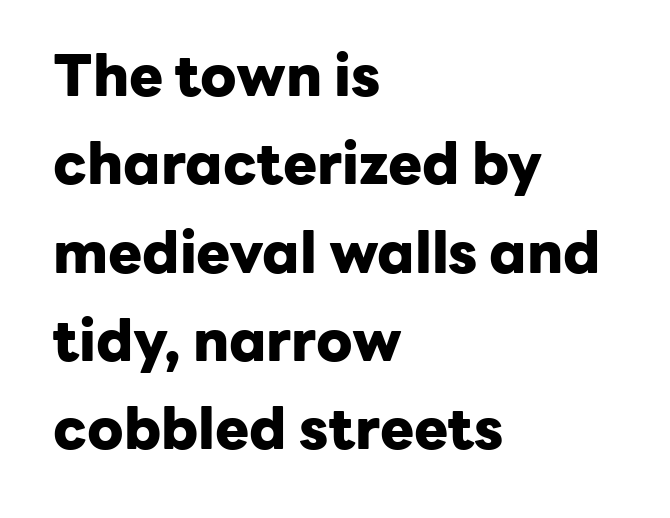
{"serif": "no", "italic": "no", "bold": "yes", "weight": "heavy", "width": "normal", "stroke_contrast": "low", "x_height": "medium", "monospaced": "no", "underline": "no", "align": "left", "line_spacing": "normal", "line_spacing_ratio": 1.55, "letter_spacing": "normal", "letter_spacing_em": 0.0, "glyph_px": 57}
